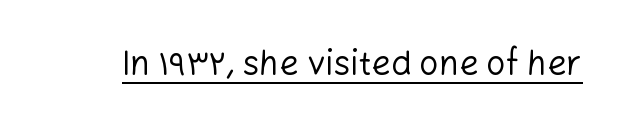
The image shows 34 px regular-weight sans-serif type, upright; set normal letter spacing, underlined; low stroke contrast and a medium x-height.
